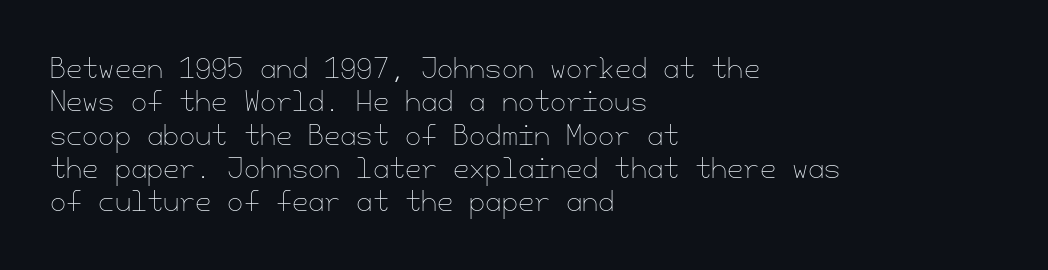
{"italic": "no", "bold": "no", "underline": "no", "align": "left", "line_spacing": "normal", "line_spacing_ratio": 1.28, "letter_spacing": "normal", "letter_spacing_em": 0.0, "glyph_px": 26}
